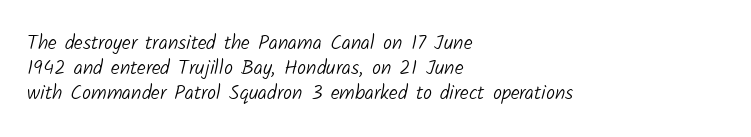
Q: Is the text bold? A: No.
Q: Is the text underlined? A: No.
Q: How is the paragraph aligned? A: Left-aligned.
Q: Is the spacing between letters normal or unusually wide? A: Normal.
Q: Is the spacing between lines tight, normal or loose? A: Normal.
